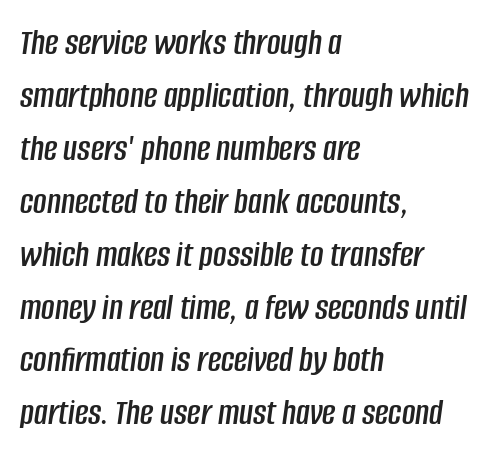
The image shows 37 px condensed type, italic (leaning right); set left-aligned, normal line spacing (1.43x), normal letter spacing, not underlined; low stroke contrast and a large x-height.
